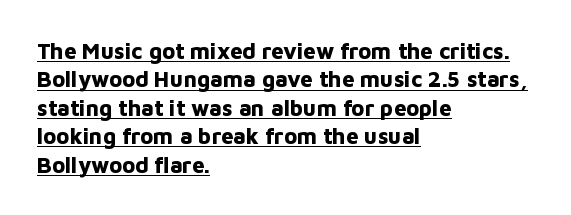
Q: Is the text bold? A: Yes.
Q: Is the text italic (slanted)? A: No, it is upright.
Q: Is the text underlined? A: Yes.
Q: How is the paragraph aligned? A: Left-aligned.
Q: Is the spacing between letters normal or unusually wide? A: Normal.
Q: Is the spacing between lines tight, normal or loose? A: Normal.
